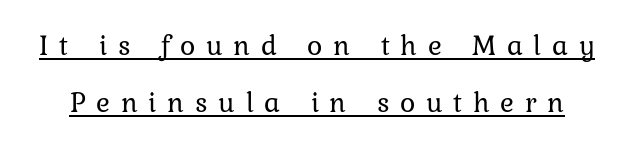
The image shows 29 px regular-weight type, upright; set loose line spacing (1.98x), unusually wide letter spacing (+0.37 em), underlined; low stroke contrast and a medium x-height.
